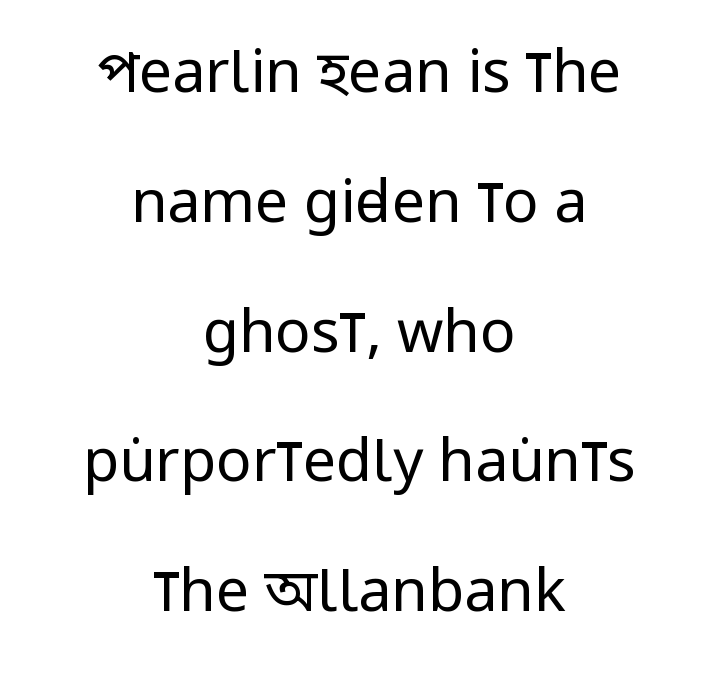
Q: Is the text bold? A: No.
Q: Is the text italic (slanted)? A: No, it is upright.
Q: Is the typeface a serif or a sans-serif typeface? A: Sans-serif.
Q: Is the text underlined? A: No.
Q: How is the paragraph aligned? A: Centered.
Q: Is the spacing between letters normal or unusually wide? A: Normal.
Q: Is the spacing between lines tight, normal or loose? A: Loose.
Q: Width (condensed, normal, or wide)? A: Condensed.
Q: Stroke contrast? A: Low.
Q: x-height? A: Large.
Q: Monospaced? A: No.
